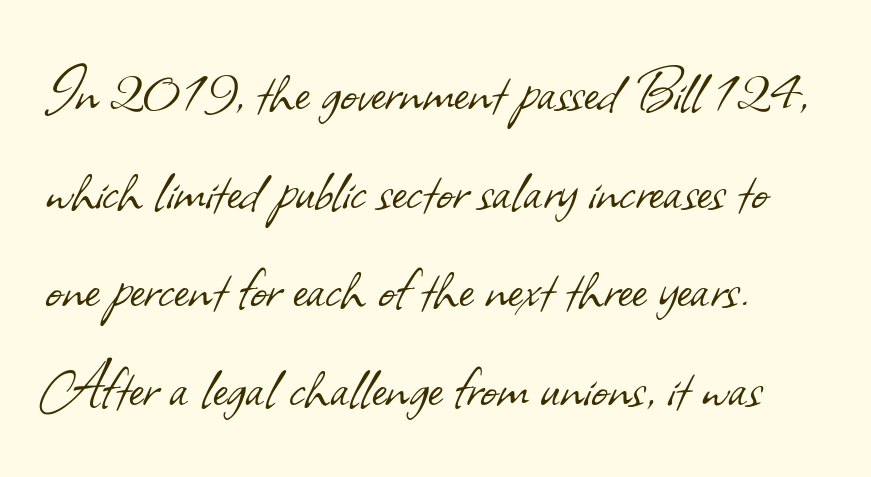
The font sits on the lighter half of the weight spectrum, regular included. What kind of face is this? One without serifs — a sans. This rendering leaves character spacing at its baseline value. Honestly, there is no underline to notice here at all. The vertical gap from one line to the next is medium. Proportional: the letters do not fall into vertical columns.
